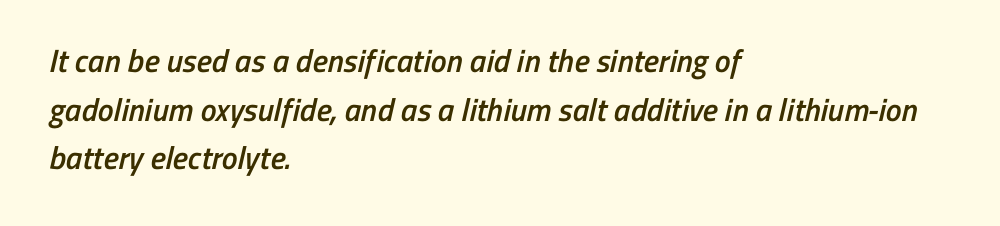
Q: Is the text bold? A: Semi-bold.
Q: Is the typeface a serif or a sans-serif typeface? A: Sans-serif.
Q: Is the text underlined? A: No.
Q: How is the paragraph aligned? A: Left-aligned.
Q: Is the spacing between letters normal or unusually wide? A: Normal.
Q: Is the spacing between lines tight, normal or loose? A: Normal.
Q: Width (condensed, normal, or wide)? A: Condensed.
Q: Stroke contrast? A: Low.
Q: x-height? A: Medium.
Q: Monospaced? A: No.
